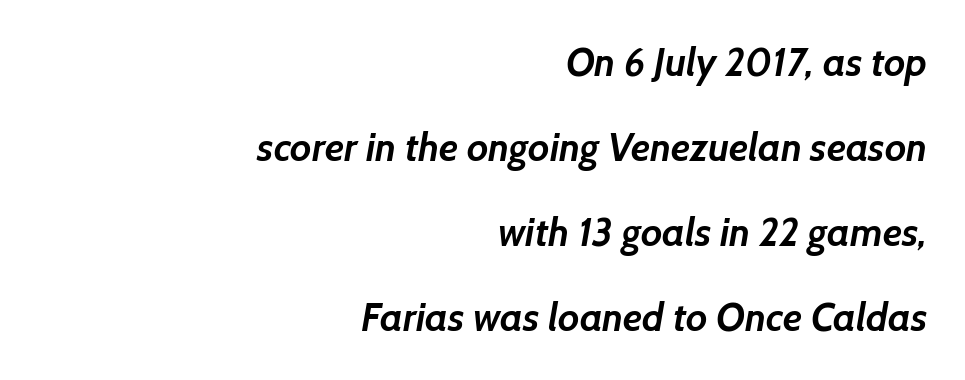
Loosely led — the rows are spread out. Honestly, the letter spacing is just normal — you wouldn't notice it. The characters display no serif detailing; their extremities are plain. Teacher's note: observe the even right margin — that is flush-right alignment.
